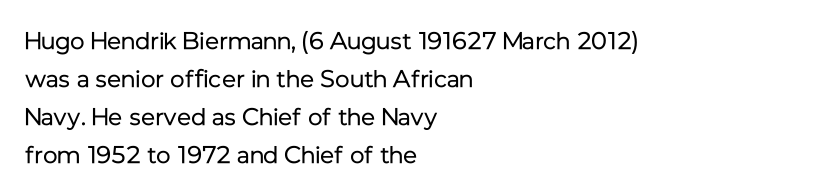
Q: Is the text bold? A: No.
Q: Is the text italic (slanted)? A: No, it is upright.
Q: Is the text underlined? A: No.
Q: How is the paragraph aligned? A: Left-aligned.
Q: Is the spacing between letters normal or unusually wide? A: Normal.
Q: Is the spacing between lines tight, normal or loose? A: Normal.
